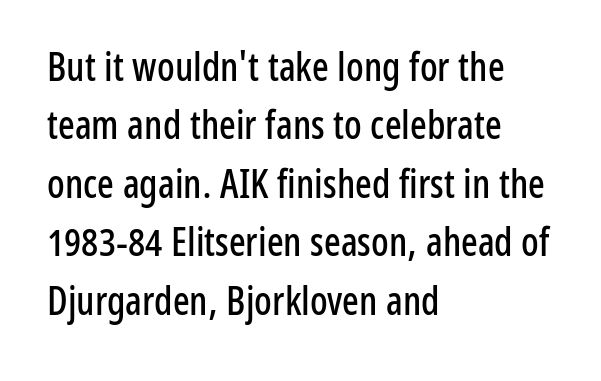
Q: Is the text italic (slanted)? A: No, it is upright.
Q: Is the typeface a serif or a sans-serif typeface? A: Sans-serif.
Q: Is the text underlined? A: No.
Q: How is the paragraph aligned? A: Left-aligned.
Q: Is the spacing between letters normal or unusually wide? A: Normal.
Q: Is the spacing between lines tight, normal or loose? A: Normal.
Q: Width (condensed, normal, or wide)? A: Condensed.
Q: Stroke contrast? A: Low.
Q: x-height? A: Medium.
Q: Monospaced? A: No.
